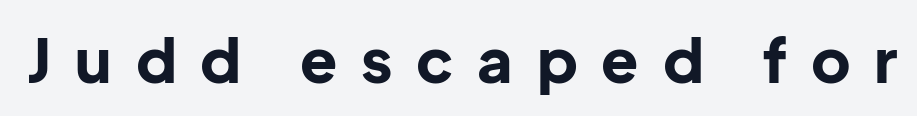
The image shows 61 px bold sans-serif type, upright; set unusually wide letter spacing (+0.39 em), not underlined; low stroke contrast and a medium x-height.
